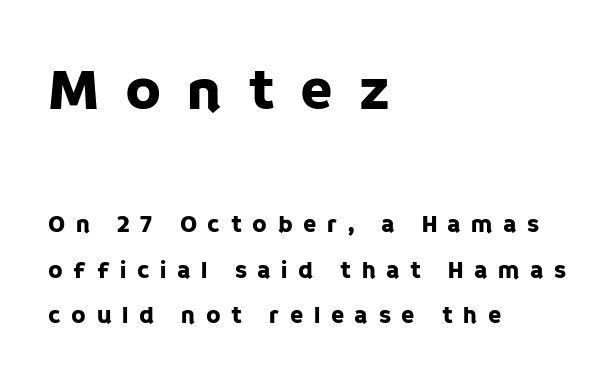
Are there feet on the stems? There aren't — it's a sans. The vertical gap from one line to the next is large. Loose tracking; the words dissolve into strings of separated letters. Caption: multi-line text, flush left, ragged right.
